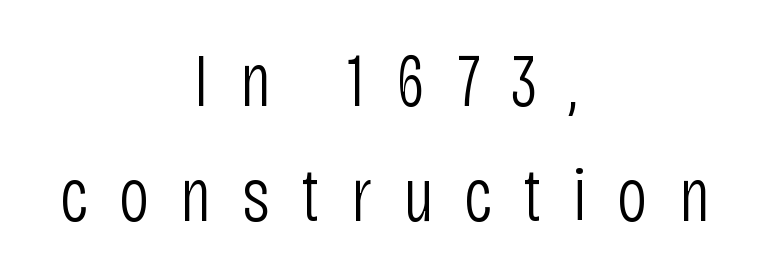
Q: Is the text bold? A: No.
Q: Is the text italic (slanted)? A: No, it is upright.
Q: Is the typeface a serif or a sans-serif typeface? A: Sans-serif.
Q: Is the text underlined? A: No.
Q: How is the paragraph aligned? A: Centered.
Q: Is the spacing between letters normal or unusually wide? A: Unusually wide.
Q: Is the spacing between lines tight, normal or loose? A: Normal.
Q: Width (condensed, normal, or wide)? A: Condensed.
Q: Stroke contrast? A: Low.
Q: x-height? A: Large.
Q: Monospaced? A: No.
